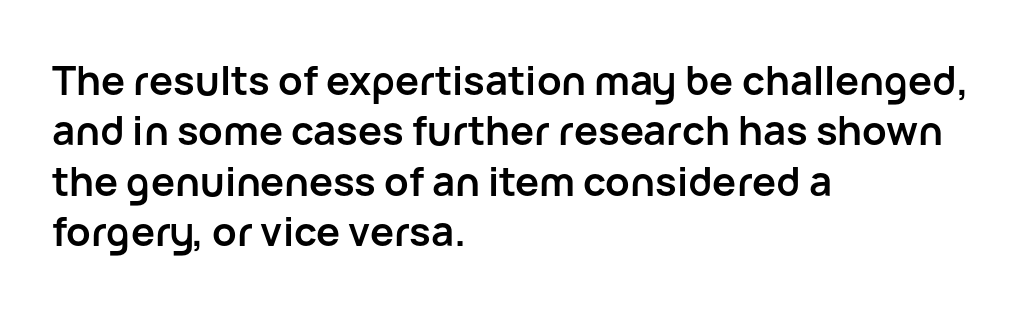
Q: Is the text bold? A: Yes.
Q: Is the text italic (slanted)? A: No, it is upright.
Q: Is the typeface a serif or a sans-serif typeface? A: Sans-serif.
Q: Is the text underlined? A: No.
Q: How is the paragraph aligned? A: Left-aligned.
Q: Is the spacing between letters normal or unusually wide? A: Normal.
Q: Is the spacing between lines tight, normal or loose? A: Normal.
Q: Width (condensed, normal, or wide)? A: Normal.
Q: Stroke contrast? A: Low.
Q: x-height? A: Medium.
Q: Monospaced? A: No.
